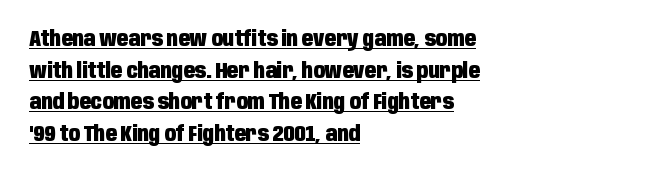
Q: Is the text bold? A: Yes.
Q: Is the text italic (slanted)? A: No, it is upright.
Q: Is the text underlined? A: Yes.
Q: How is the paragraph aligned? A: Left-aligned.
Q: Is the spacing between letters normal or unusually wide? A: Normal.
Q: Is the spacing between lines tight, normal or loose? A: Normal.
